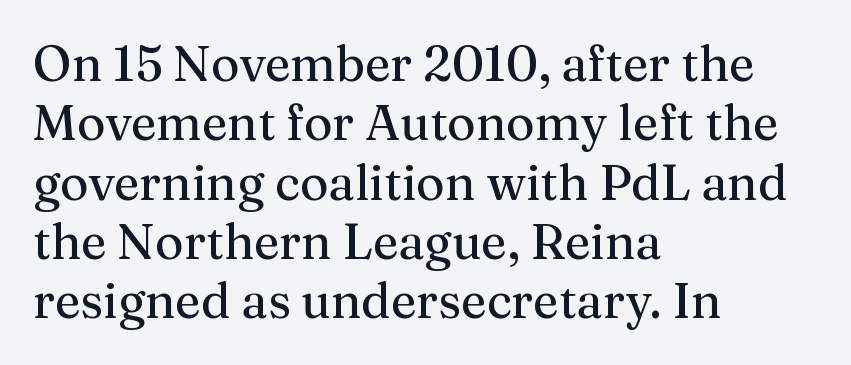
Honestly, the letter spacing is just normal — you wouldn't notice it. Line starts are locked; line ends wander. A typesetter would mark this as roman, not italic. The passage shown is typed in a proportional face where columns would drift. Has an underline been added? It has not. The characters display serif detailing at their extremities.
